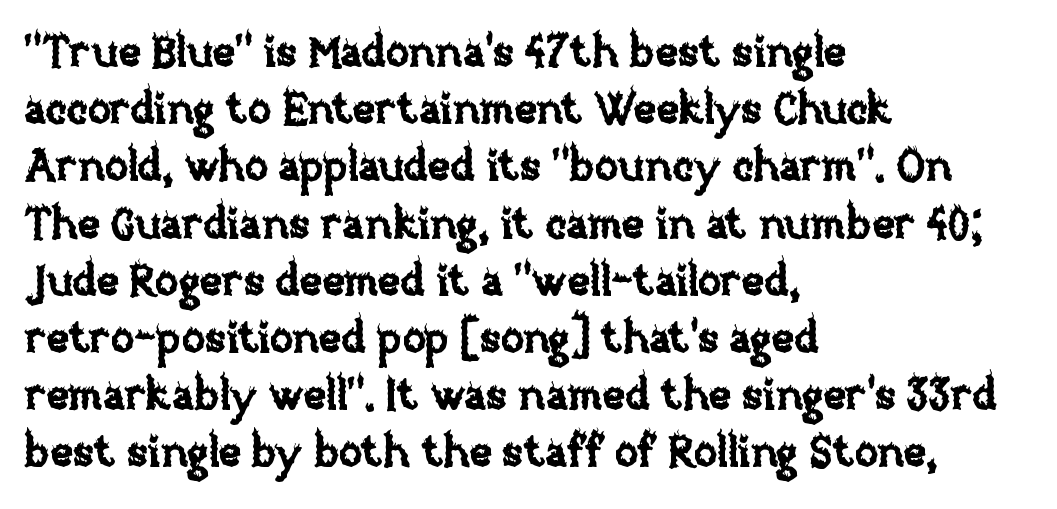
The zone under the glyphs is completely vacant. Whoever set this chose a conventional vertical rhythm. Italic? Not at all — the glyphs are vertical. The rendering anchors every line to the left-hand side.
